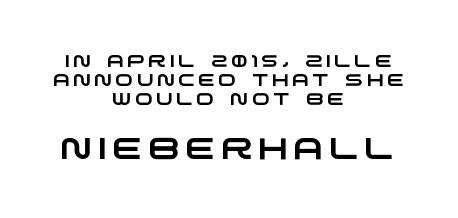
The image shows 30 px wide sans-serif type; set centered, tight line spacing (1.13x), unusually wide letter spacing (+0.2 em), not underlined; the second (bottom) block is 1.76x larger; low stroke contrast and a large x-height.
